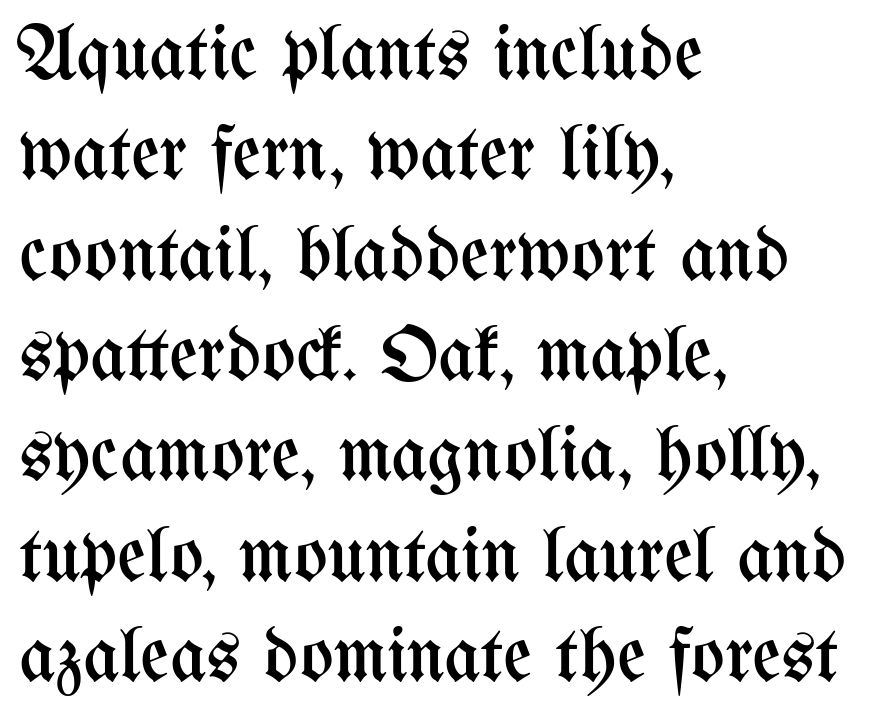
{"italic": "no", "bold": "no", "weight": "regular", "width": "condensed", "stroke_contrast": "medium", "x_height": "medium", "monospaced": "no", "underline": "no", "align": "left", "line_spacing": "normal", "line_spacing_ratio": 1.27, "letter_spacing": "normal", "letter_spacing_em": 0.0, "glyph_px": 79}
